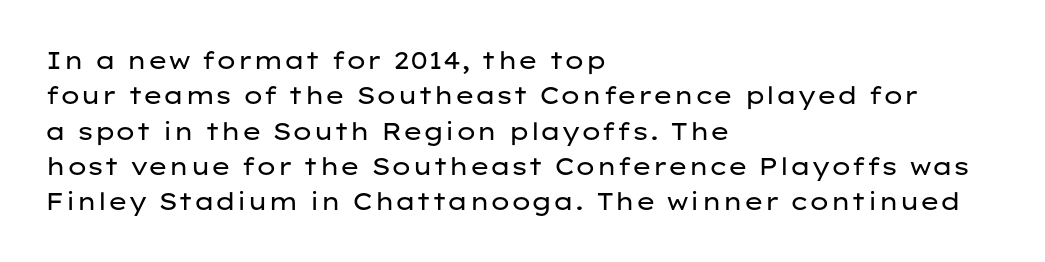
The image shows 24 px text type, upright; set left-aligned, normal line spacing (1.47x), normal letter spacing, not underlined.
